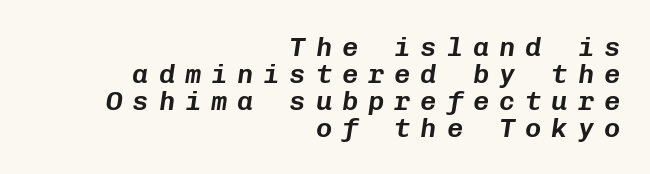
Q: Is the text italic (slanted)? A: Yes, it leans right by about 8 degrees.
Q: Is the text underlined? A: No.
Q: How is the paragraph aligned? A: Right-aligned.
Q: Is the spacing between letters normal or unusually wide? A: Unusually wide.
Q: Is the spacing between lines tight, normal or loose? A: Tight.
